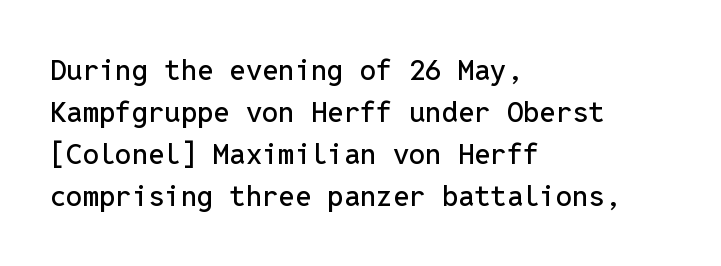
{"serif": "no", "italic": "no", "width": "normal", "stroke_contrast": "low", "x_height": "medium", "monospaced": "yes", "underline": "no", "align": "left", "line_spacing": "normal", "line_spacing_ratio": 1.45, "letter_spacing": "normal", "letter_spacing_em": 0.0, "glyph_px": 29}
